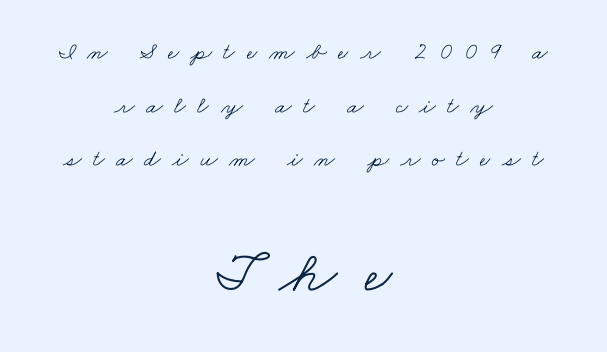
{"serif": "yes", "bold": "no", "weight": "light", "width": "wide", "stroke_contrast": "low", "x_height": "small", "monospaced": "no", "underline": "no", "align": "center", "line_spacing": "loose", "line_spacing_ratio": 2.23, "letter_spacing": "wide", "letter_spacing_em": 0.47, "larger_block": "second", "size_ratio": 2.46, "glyph_px": 59}
